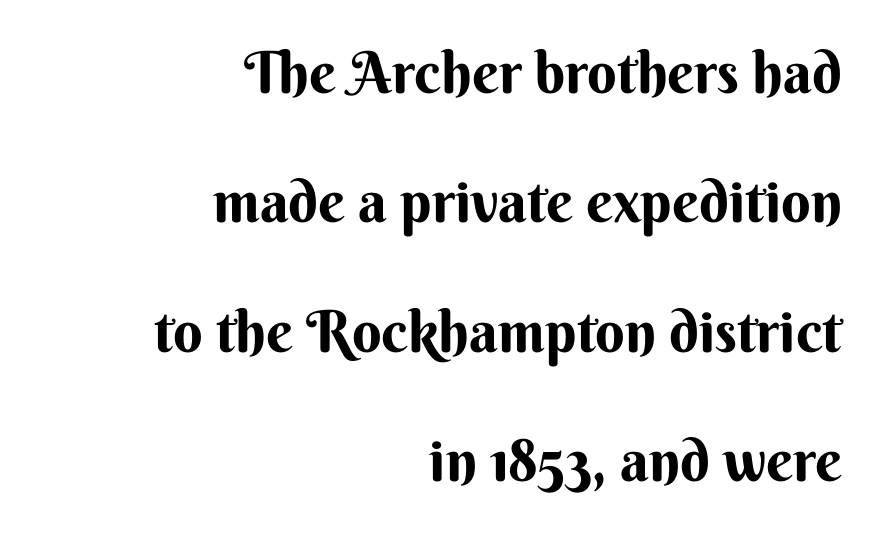
Q: Is the text bold? A: Yes.
Q: Is the text italic (slanted)? A: No, it is upright.
Q: Is the typeface a serif or a sans-serif typeface? A: Sans-serif.
Q: Is the text underlined? A: No.
Q: How is the paragraph aligned? A: Right-aligned.
Q: Is the spacing between letters normal or unusually wide? A: Normal.
Q: Is the spacing between lines tight, normal or loose? A: Loose.
Q: Width (condensed, normal, or wide)? A: Normal.
Q: Stroke contrast? A: Medium.
Q: x-height? A: Small.
Q: Monospaced? A: No.
